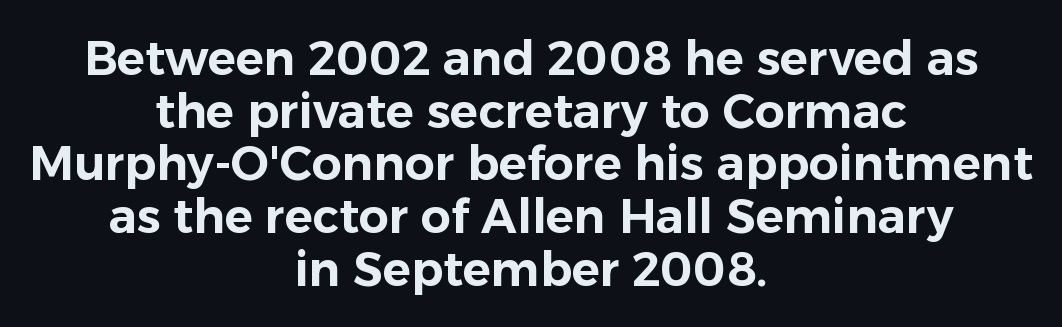
Vertically, the passage feels compressed, each row crowding the next. The rendering shows plain stroke endings on the letterforms — a sans-serif design. Visually the block forms a symmetrical silhouette, jagged on both flanks. Words appear dense and cohesive because spacing is normal. Character widths vary here, with narrow letters taking less room than wide ones. Plain, unruled lines of type.
